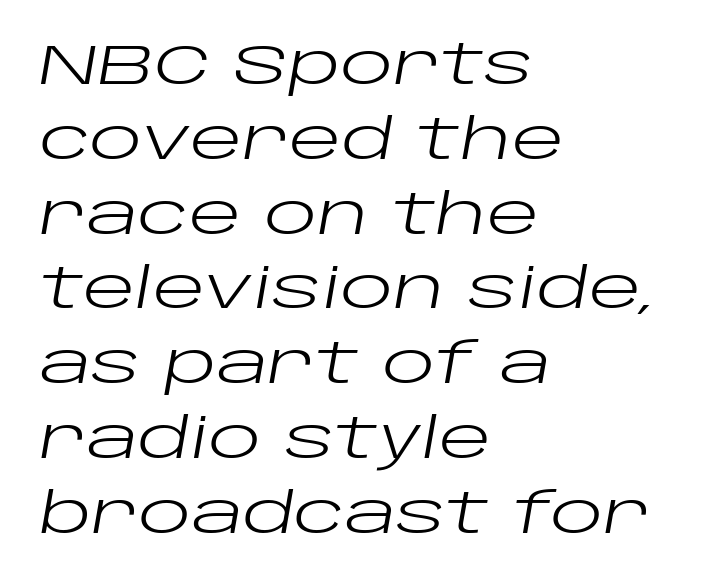
Q: Is the text bold? A: No.
Q: Is the text italic (slanted)? A: Yes, it leans right by about 10 degrees.
Q: Is the text underlined? A: No.
Q: How is the paragraph aligned? A: Left-aligned.
Q: Is the spacing between letters normal or unusually wide? A: Normal.
Q: Is the spacing between lines tight, normal or loose? A: Normal.
Q: Width (condensed, normal, or wide)? A: Wide.
Q: Stroke contrast? A: Low.
Q: x-height? A: Large.
Q: Monospaced? A: No.
